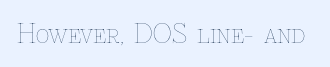
Q: Is the text bold? A: No.
Q: Is the text italic (slanted)? A: No, it is upright.
Q: Is the text underlined? A: No.
Q: Is the spacing between letters normal or unusually wide? A: Normal.
